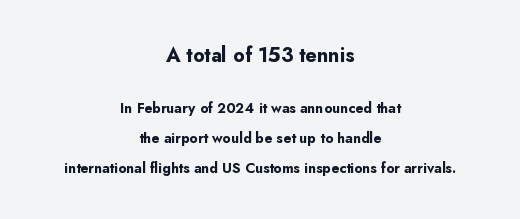
Q: Is the text bold? A: Yes.
Q: Is the text italic (slanted)? A: No, it is upright.
Q: Is the text underlined? A: No.
Q: How is the paragraph aligned? A: Centered.
Q: Is the spacing between letters normal or unusually wide? A: Normal.
Q: Is the spacing between lines tight, normal or loose? A: Loose.
Q: Which block of text is set in a larger size, the first (top) or the second (bottom)? A: The first (top) one.
